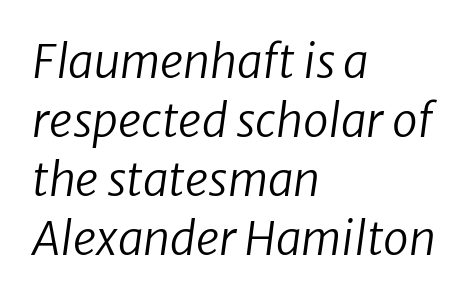
The image shows 46 px regular-weight sans-serif type; set left-aligned, normal line spacing (1.28x), normal letter spacing, not underlined; low stroke contrast and a medium x-height.
